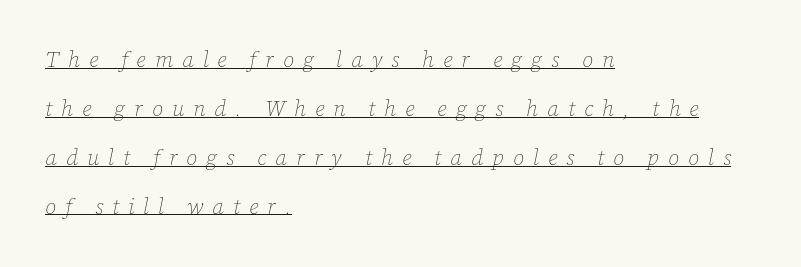
{"italic": "yes", "lean": "right", "slant_degrees": 12, "bold": "no", "underline": "yes", "align": "left", "line_spacing": "loose", "line_spacing_ratio": 2.22, "letter_spacing": "wide", "letter_spacing_em": 0.41, "glyph_px": 22}
